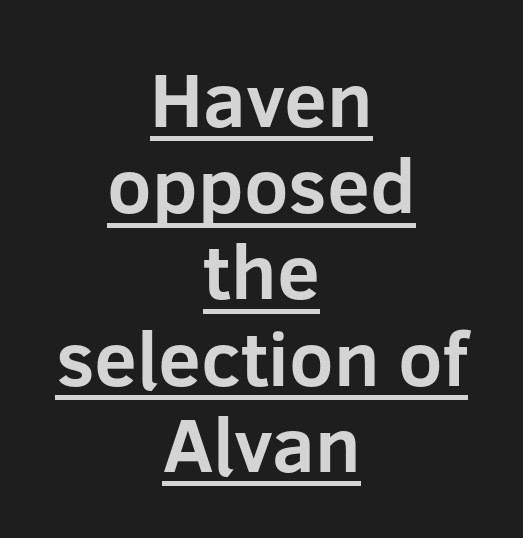
{"serif": "no", "italic": "no", "bold": "yes", "weight": "bold", "width": "normal", "stroke_contrast": "low", "x_height": "medium", "monospaced": "no", "underline": "yes", "align": "center", "line_spacing": "tight", "line_spacing_ratio": 1.12, "letter_spacing": "normal", "letter_spacing_em": 0.0, "glyph_px": 77}
